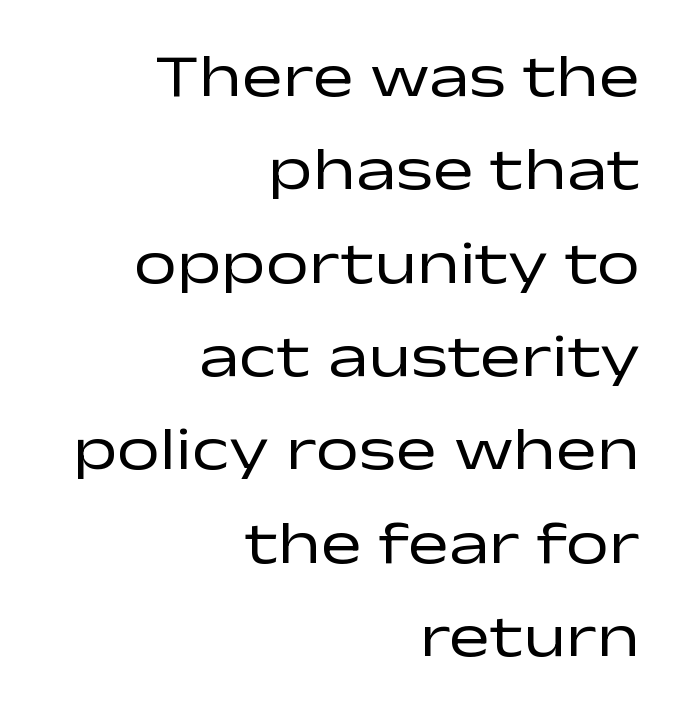
Q: Is the text bold? A: No.
Q: Is the text italic (slanted)? A: No, it is upright.
Q: Is the typeface a serif or a sans-serif typeface? A: Sans-serif.
Q: Is the text underlined? A: No.
Q: How is the paragraph aligned? A: Right-aligned.
Q: Is the spacing between letters normal or unusually wide? A: Normal.
Q: Is the spacing between lines tight, normal or loose? A: Normal.
Q: Width (condensed, normal, or wide)? A: Wide.
Q: Stroke contrast? A: Low.
Q: x-height? A: Medium.
Q: Monospaced? A: No.
